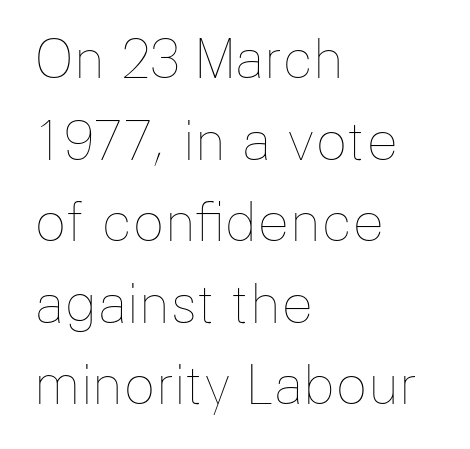
The image shows 53 px thin type, upright; set left-aligned, normal line spacing (1.54x), normal letter spacing, not underlined; low stroke contrast and a medium x-height.
